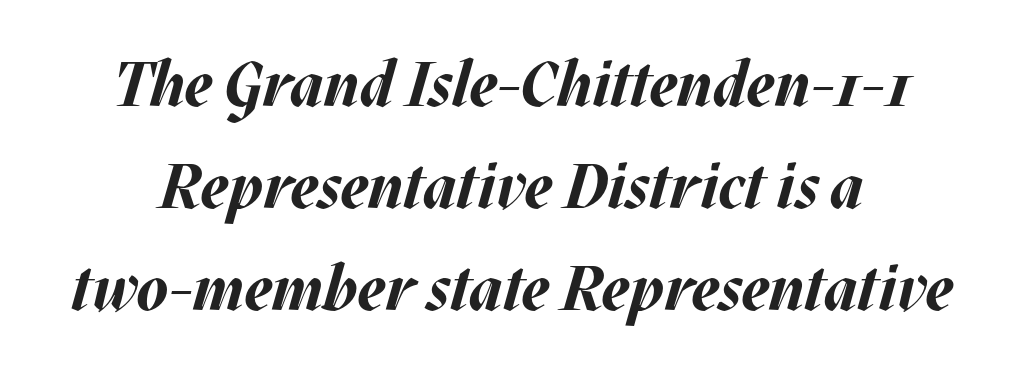
{"italic": "yes", "lean": "right", "slant_degrees": 17, "bold": "yes", "weight": "bold", "width": "normal", "stroke_contrast": "medium", "x_height": "large", "monospaced": "no", "underline": "no", "line_spacing": "normal", "line_spacing_ratio": 1.62, "letter_spacing": "normal", "letter_spacing_em": 0.0, "glyph_px": 63}
